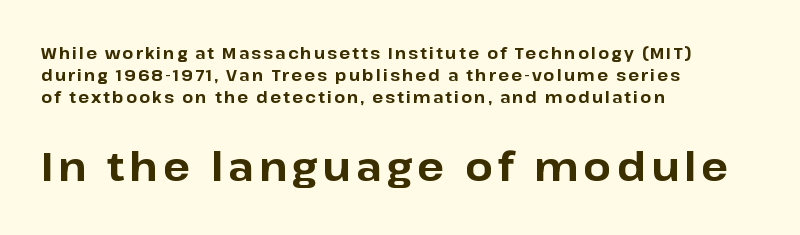
{"serif": "no", "italic": "no", "bold": "yes", "weight": "bold", "width": "normal", "stroke_contrast": "low", "x_height": "medium", "monospaced": "no", "underline": "no", "align": "left", "line_spacing": "normal", "line_spacing_ratio": 1.36, "larger_block": "second", "size_ratio": 2.5, "glyph_px": 40}
